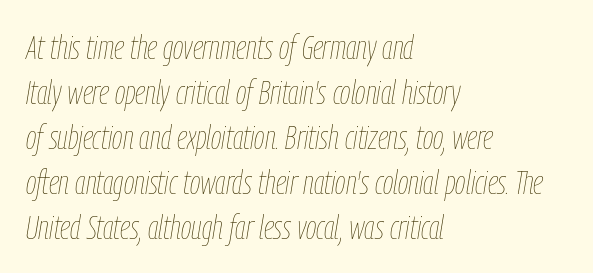
The text block is weighted toward the left margin, trailing off unevenly rightward. You could call the tracking neutral — neither tight nor loose. One glance says typical: line gaps are just what's usual. Unbolded letterforms with no extra heft. Varying glyph widths throughout — classic text-font behaviour.
